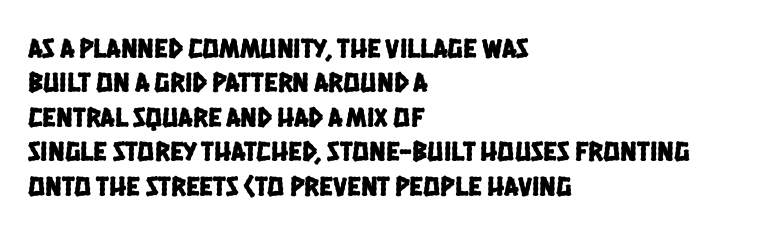
The image shows 28 px condensed sans-serif type; set left-aligned, line spacing 1.23x, normal letter spacing, not underlined; low stroke contrast and a large x-height.
